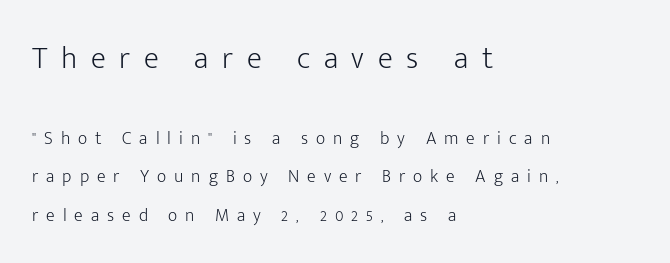
No chunkiness to these letters — they're not bold. The letters advance in unequal steps, a hallmark of proportional type. Line beginnings align vertically; line endings do not. Note: no serifs on the glyphs.
